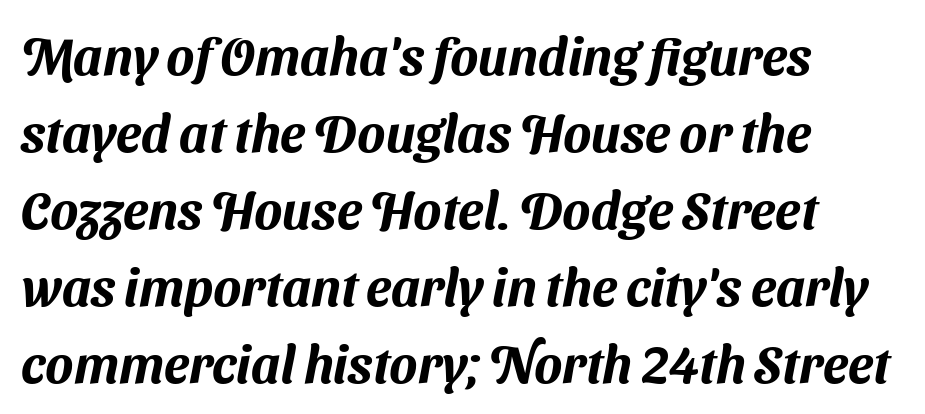
The image shows 52 px sans-serif type; set left-aligned, normal line spacing (1.48x), normal letter spacing, not underlined; medium stroke contrast and a medium x-height.
